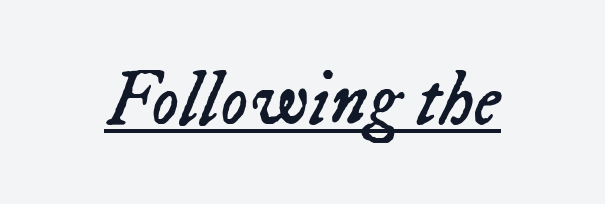
{"italic": "yes", "lean": "right", "slant_degrees": 23, "bold": "no", "weight": "regular", "width": "normal", "stroke_contrast": "low", "x_height": "medium", "monospaced": "no", "underline": "yes", "letter_spacing": "normal", "letter_spacing_em": 0.0, "glyph_px": 77}
